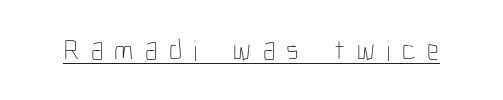
{"italic": "no", "bold": "no", "weight": "thin", "width": "condensed", "stroke_contrast": "low", "x_height": "medium", "monospaced": "no", "underline": "yes", "letter_spacing": "wide", "letter_spacing_em": 0.39, "glyph_px": 29}
